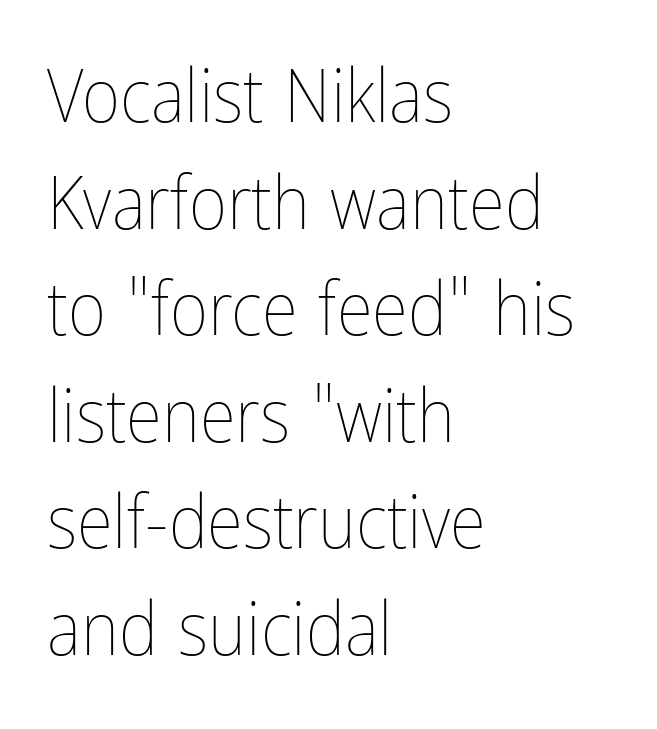
Q: Is the text bold? A: No.
Q: Is the text italic (slanted)? A: No, it is upright.
Q: Is the text underlined? A: No.
Q: How is the paragraph aligned? A: Left-aligned.
Q: Is the spacing between letters normal or unusually wide? A: Normal.
Q: Is the spacing between lines tight, normal or loose? A: Normal.
Q: Width (condensed, normal, or wide)? A: Condensed.
Q: Stroke contrast? A: Low.
Q: x-height? A: Medium.
Q: Monospaced? A: No.
